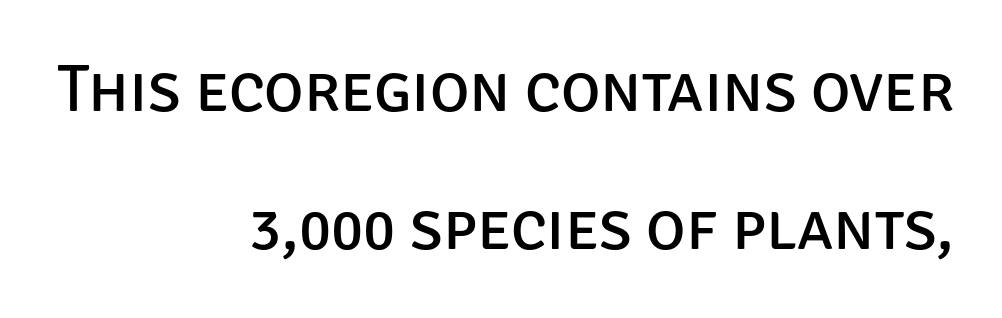
{"serif": "no", "italic": "no", "bold": "no", "weight": "regular", "width": "normal", "stroke_contrast": "low", "x_height": "large", "monospaced": "no", "underline": "no", "align": "right", "line_spacing": "loose", "line_spacing_ratio": 2.06, "letter_spacing": "normal", "letter_spacing_em": 0.0, "glyph_px": 67}
